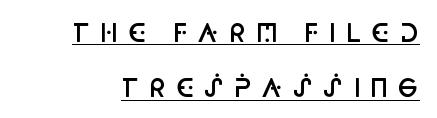
Q: Is the text bold? A: Semi-bold.
Q: Is the text italic (slanted)? A: No, it is upright.
Q: Is the text underlined? A: Yes.
Q: Is the spacing between letters normal or unusually wide? A: Unusually wide.
Q: Is the spacing between lines tight, normal or loose? A: Loose.
